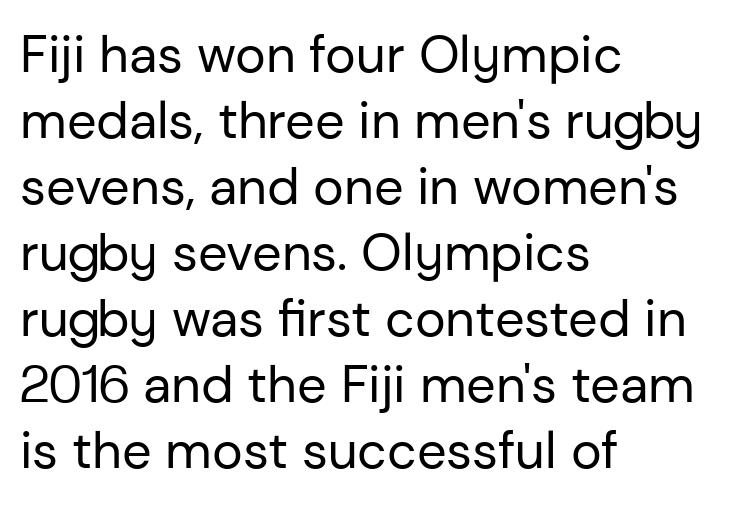
Regarding leading, the lines here are spaced in the standard way. The face used here is proportionally spaced, like ordinary book or web type. Does the lettering tilt? It doesn't — this is upright. Note: no serifs on the glyphs.
